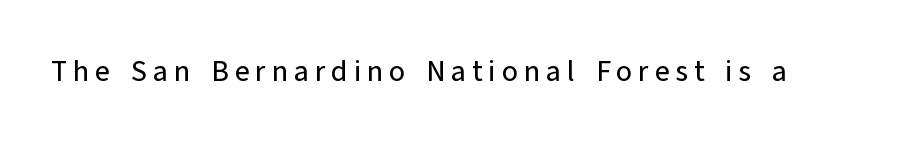
{"serif": "no", "italic": "no", "width": "normal", "stroke_contrast": "low", "x_height": "medium", "monospaced": "no", "underline": "no", "letter_spacing": "wide", "letter_spacing_em": 0.2, "glyph_px": 29}
